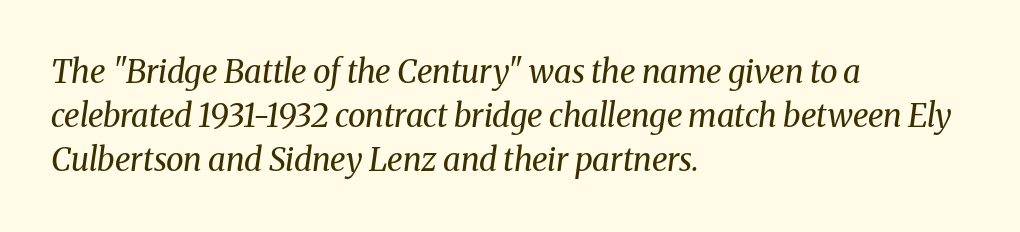
{"serif": "yes", "italic": "yes", "lean": "right", "slant_degrees": 8, "bold": "no", "weight": "regular", "width": "normal", "stroke_contrast": "medium", "x_height": "medium", "monospaced": "no", "underline": "no", "align": "left", "line_spacing": "normal", "line_spacing_ratio": 1.38, "letter_spacing": "normal", "letter_spacing_em": 0.0, "glyph_px": 32}
